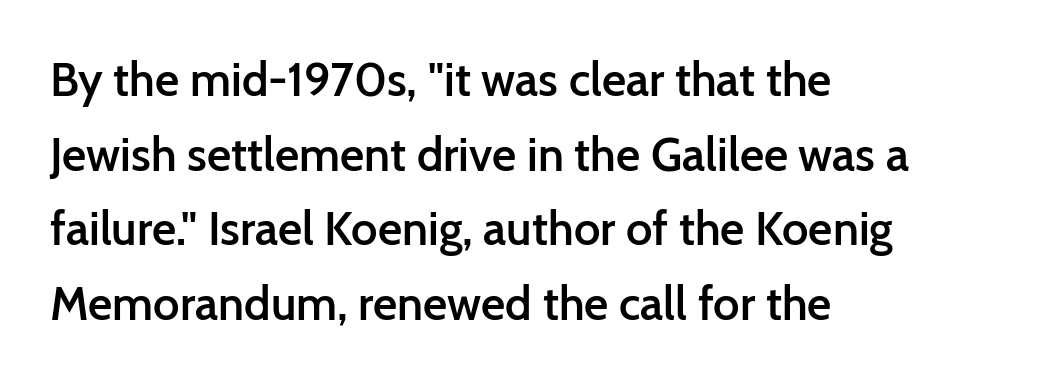
The image shows 47 px semibold sans-serif type, upright; set left-aligned, normal line spacing (1.59x), normal letter spacing, not underlined; low stroke contrast and a medium x-height.
